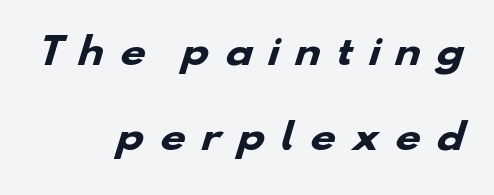
The image shows 36 px heavy, wide sans-serif type; set right-aligned, loose line spacing (2.35x), unusually wide letter spacing (+0.4 em), not underlined; low stroke contrast and a small x-height.
